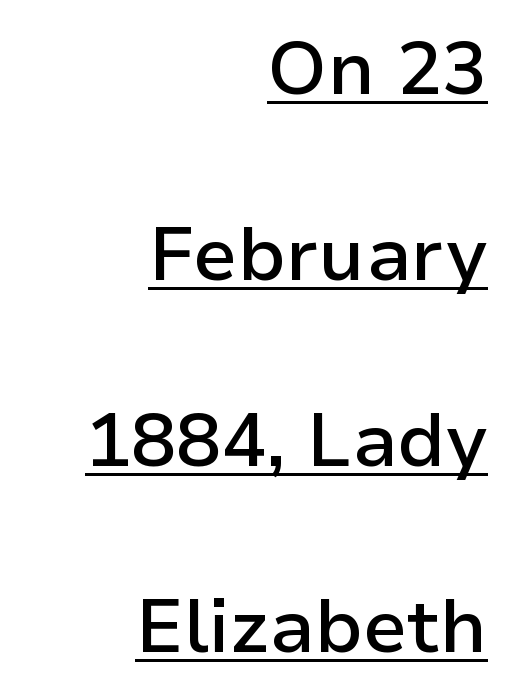
Q: Is the text bold? A: Semi-bold.
Q: Is the text italic (slanted)? A: No, it is upright.
Q: Is the typeface a serif or a sans-serif typeface? A: Sans-serif.
Q: Is the text underlined? A: Yes.
Q: How is the paragraph aligned? A: Right-aligned.
Q: Is the spacing between letters normal or unusually wide? A: Normal.
Q: Is the spacing between lines tight, normal or loose? A: Loose.
Q: Width (condensed, normal, or wide)? A: Normal.
Q: Stroke contrast? A: Low.
Q: x-height? A: Medium.
Q: Monospaced? A: No.
